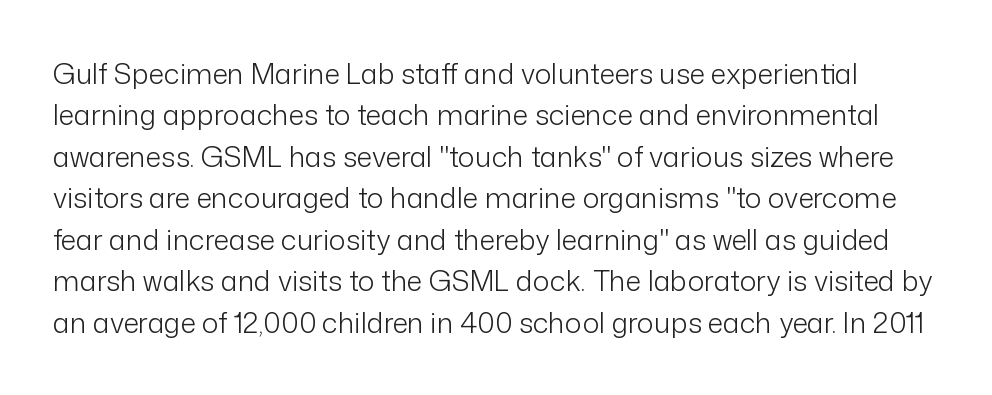
Q: Is the text bold? A: No.
Q: Is the text italic (slanted)? A: No, it is upright.
Q: Is the typeface a serif or a sans-serif typeface? A: Sans-serif.
Q: Is the text underlined? A: No.
Q: Is the spacing between letters normal or unusually wide? A: Normal.
Q: Is the spacing between lines tight, normal or loose? A: Normal.
Q: Width (condensed, normal, or wide)? A: Normal.
Q: Stroke contrast? A: Low.
Q: x-height? A: Medium.
Q: Monospaced? A: No.
